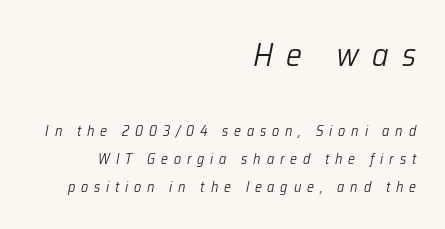
Tall strokes in this sample are angled rather than plumb. Here the designer chose a conventional face with non-uniform glyph widths. No heavy texture on the line: the type isn't bold. A flush-right, rag-left setting is used for this passage.
